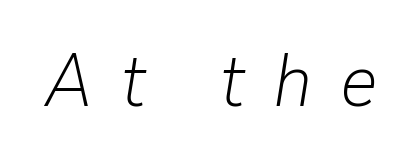
These glyphs show unthickened strokes, regular width or finer. A typesetter would call this proportional, since set widths differ per character. Honestly, there is no underline to notice here at all. The tracking jumps out immediately: characters are airy and widely separated. Observe the lean: these are italic letterforms.
